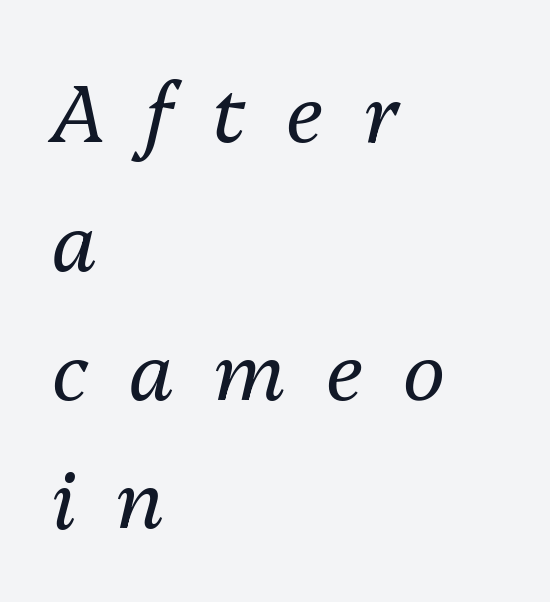
Q: Is the text bold? A: No.
Q: Is the text italic (slanted)? A: Yes, it leans right by about 13 degrees.
Q: Is the text underlined? A: No.
Q: How is the paragraph aligned? A: Left-aligned.
Q: Is the spacing between letters normal or unusually wide? A: Unusually wide.
Q: Is the spacing between lines tight, normal or loose? A: Normal.
Q: Width (condensed, normal, or wide)? A: Normal.
Q: Stroke contrast? A: Medium.
Q: x-height? A: Medium.
Q: Monospaced? A: No.
